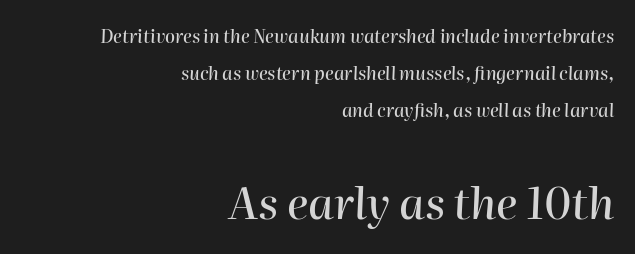
The image shows 44 px text type, italic (leaning right); set right-aligned, loose line spacing (2.05x), normal letter spacing, not underlined; the second (bottom) block is 2.44x larger; high stroke contrast and a medium x-height.
